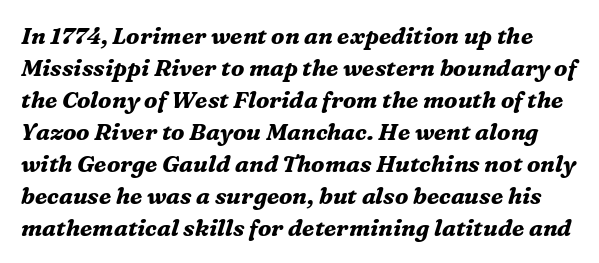
The image shows 23 px bold type, italic (leaning right); set normal line spacing (1.39x), normal letter spacing, not underlined.
